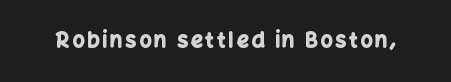
Pretty heavy lettering here — definitely bold. The passage shown is not underscored anywhere. Do the letters lean? They stand straight.
